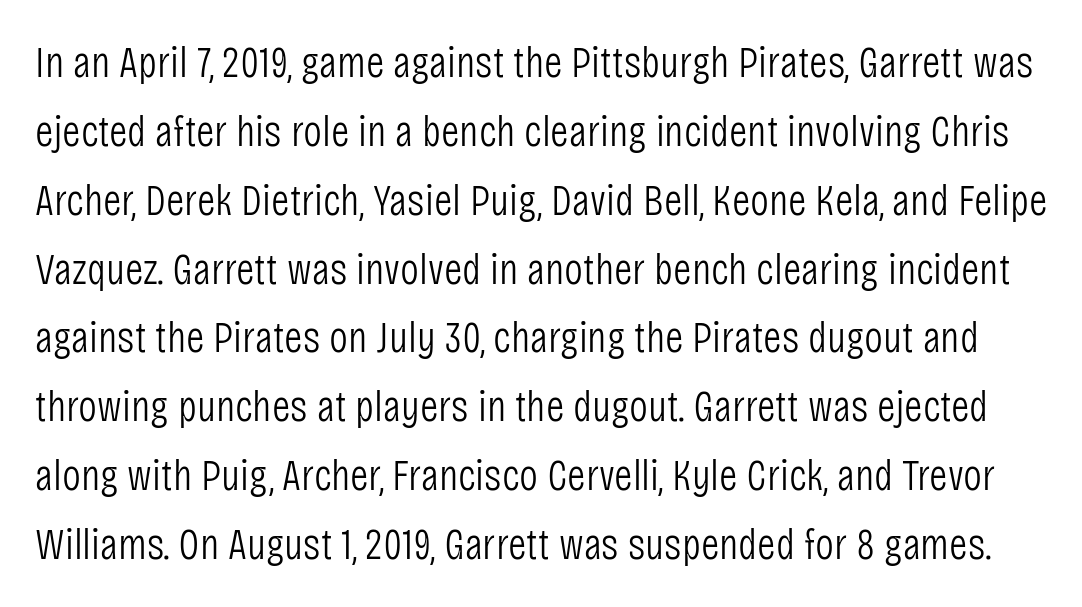
The image shows 45 px light, condensed sans-serif type, upright; set normal line spacing (1.53x), normal letter spacing, not underlined; low stroke contrast and a large x-height.
